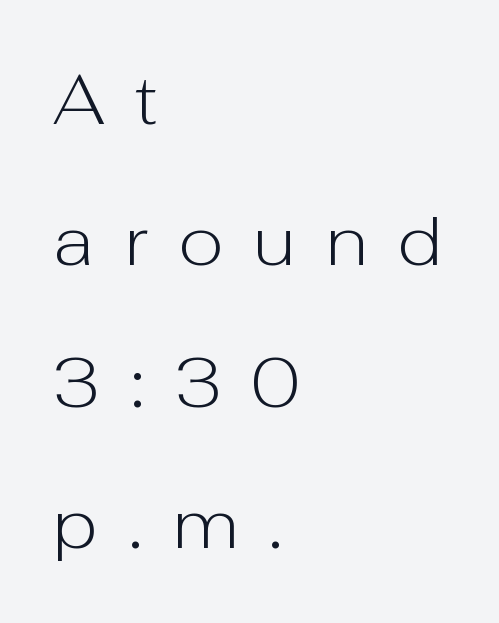
The image shows 70 px light sans-serif type, upright; set left-aligned, loose line spacing (2.02x), unusually wide letter spacing (+0.44 em), not underlined; low stroke contrast and a medium x-height.
